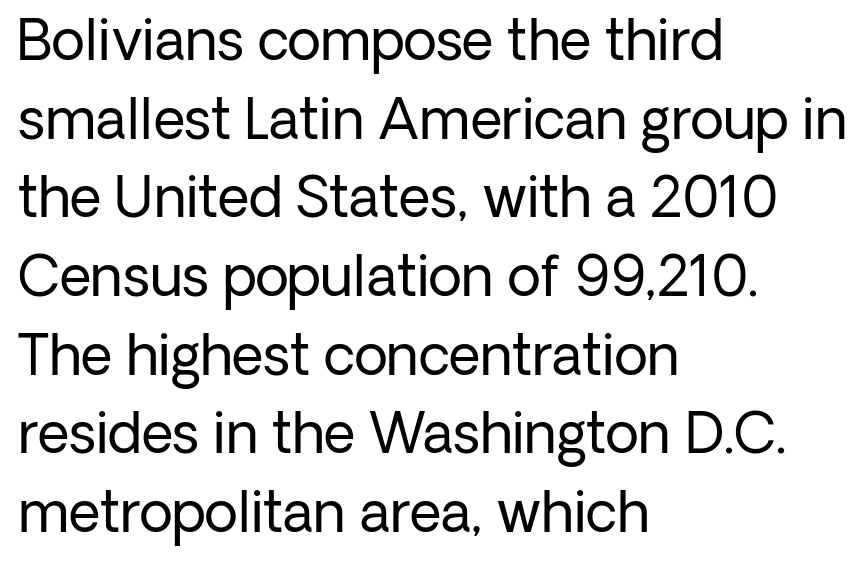
{"serif": "no", "italic": "no", "bold": "no", "weight": "regular", "width": "normal", "stroke_contrast": "low", "x_height": "medium", "monospaced": "no", "underline": "no", "align": "left", "line_spacing": "normal", "line_spacing_ratio": 1.43, "letter_spacing": "normal", "letter_spacing_em": 0.0, "glyph_px": 55}
